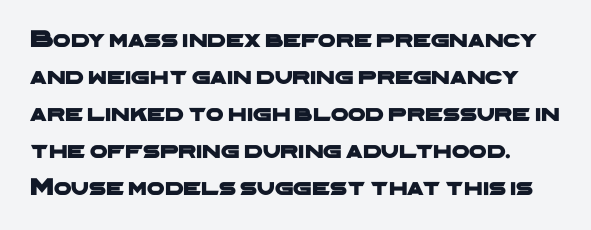
The image shows 25 px text type; set normal line spacing (1.48x), normal letter spacing, not underlined.
